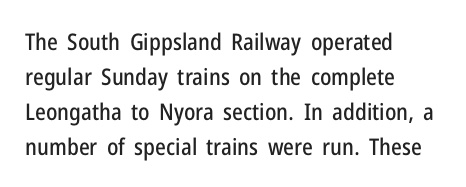
Left-aligned paragraph, ragged on the right. This sample uses an upright cut, with every glyph sitting square on the baseline. Only glyphs here, with clear space below each row. In terms of letterspacing, this is plain default setting. The line-height multiplier appears to be the usual default.
